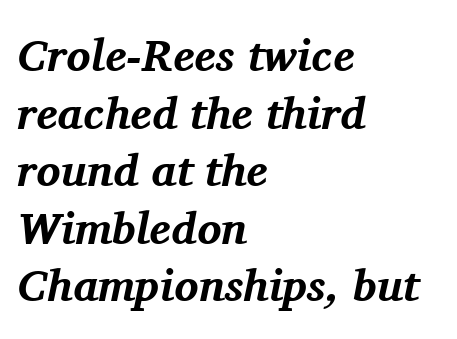
The image shows 45 px bold serif type, italic (leaning right); set left-aligned, normal line spacing (1.28x), normal letter spacing, not underlined; medium stroke contrast and a medium x-height.
